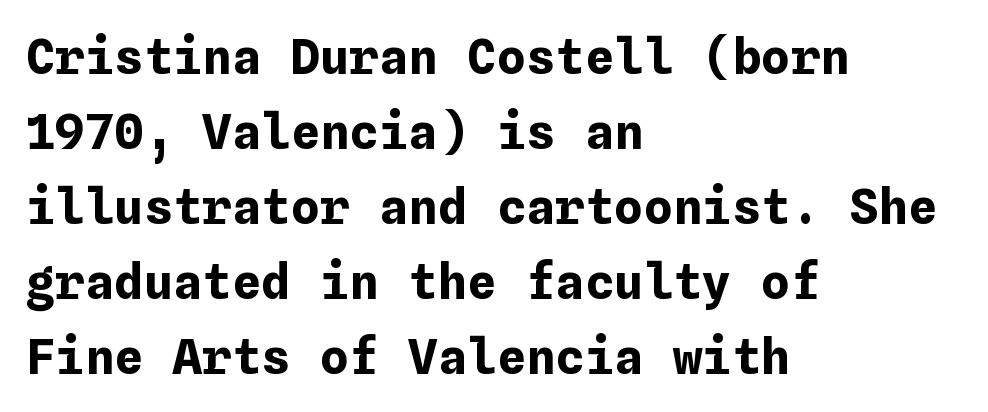
Characters remain perfectly vertical along every line. In terms of weight, the rendering is a true, heavy bold. This block has exactly the height ordinary leading produces. Inter-character spacing is left at the font's built-in metrics. The passage shown is not underscored anywhere. The paragraph has a hard left edge and a soft right edge.
